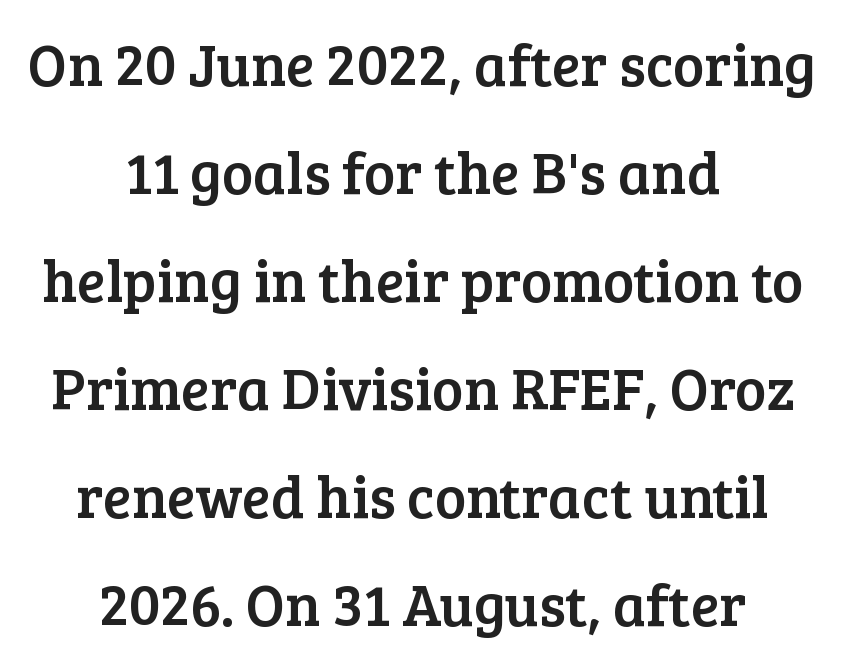
Q: Is the text italic (slanted)? A: No, it is upright.
Q: Is the typeface a serif or a sans-serif typeface? A: Serif.
Q: Is the text underlined? A: No.
Q: How is the paragraph aligned? A: Centered.
Q: Is the spacing between letters normal or unusually wide? A: Normal.
Q: Width (condensed, normal, or wide)? A: Normal.
Q: Stroke contrast? A: Low.
Q: x-height? A: Medium.
Q: Monospaced? A: No.
